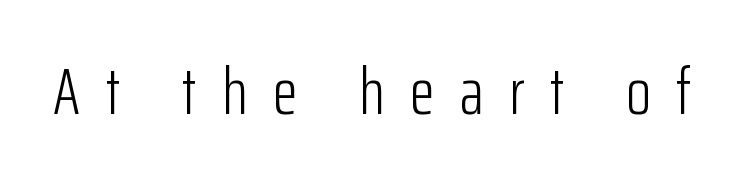
The image shows 65 px light, condensed sans-serif type, upright; set unusually wide letter spacing (+0.39 em), not underlined; low stroke contrast and a medium x-height.
